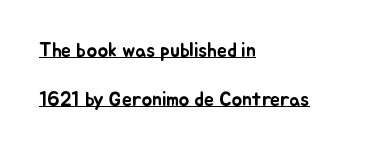
Q: Is the text italic (slanted)? A: No, it is upright.
Q: Is the text underlined? A: Yes.
Q: How is the paragraph aligned? A: Left-aligned.
Q: Is the spacing between letters normal or unusually wide? A: Normal.
Q: Is the spacing between lines tight, normal or loose? A: Loose.
